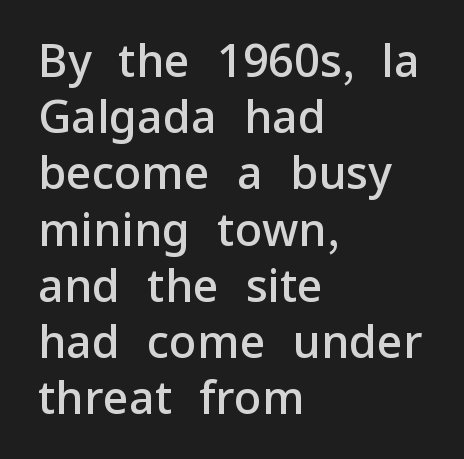
The image shows 45 px semibold sans-serif type, upright; set left-aligned, normal line spacing (1.25x), normal letter spacing, not underlined; low stroke contrast and a medium x-height.
